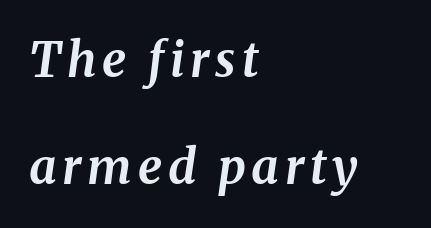
{"italic": "yes", "lean": "right", "slant_degrees": 8, "bold": "yes", "weight": "bold", "width": "normal", "stroke_contrast": "medium", "x_height": "medium", "monospaced": "no", "underline": "no", "align": "left", "line_spacing": "loose", "line_spacing_ratio": 2.23, "glyph_px": 48}
